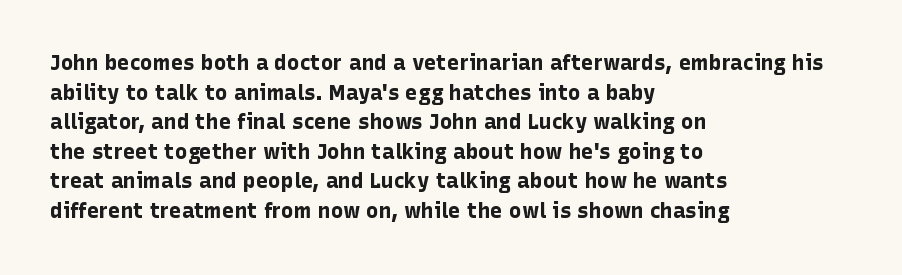
{"italic": "no", "bold": "yes", "underline": "no", "align": "left", "line_spacing": "normal", "line_spacing_ratio": 1.41, "letter_spacing": "normal", "letter_spacing_em": 0.0, "glyph_px": 21}
